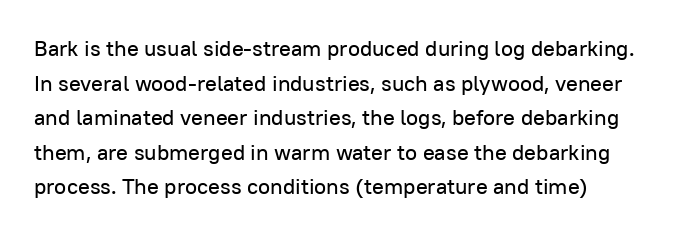
{"italic": "no", "underline": "no", "line_spacing": "normal", "line_spacing_ratio": 1.57, "letter_spacing": "normal", "letter_spacing_em": 0.0, "glyph_px": 22}
